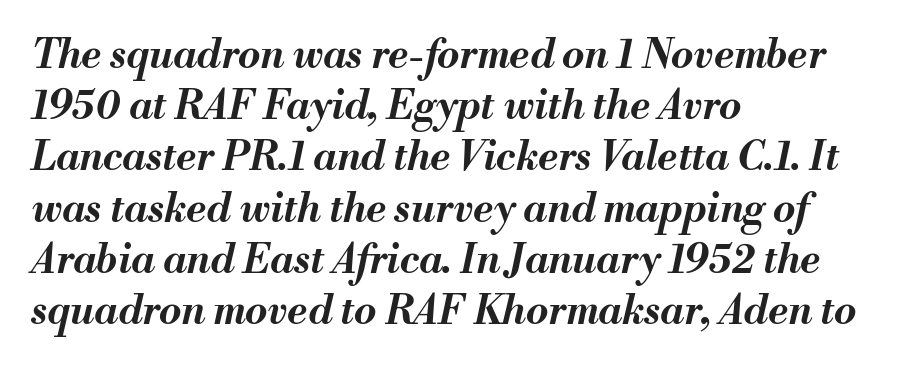
Q: Is the text bold? A: Yes.
Q: Is the text italic (slanted)? A: Yes, it leans right by about 13 degrees.
Q: Is the text underlined? A: No.
Q: How is the paragraph aligned? A: Left-aligned.
Q: Is the spacing between letters normal or unusually wide? A: Normal.
Q: Is the spacing between lines tight, normal or loose? A: Normal.
Q: Width (condensed, normal, or wide)? A: Normal.
Q: Stroke contrast? A: Medium.
Q: x-height? A: Small.
Q: Monospaced? A: No.
